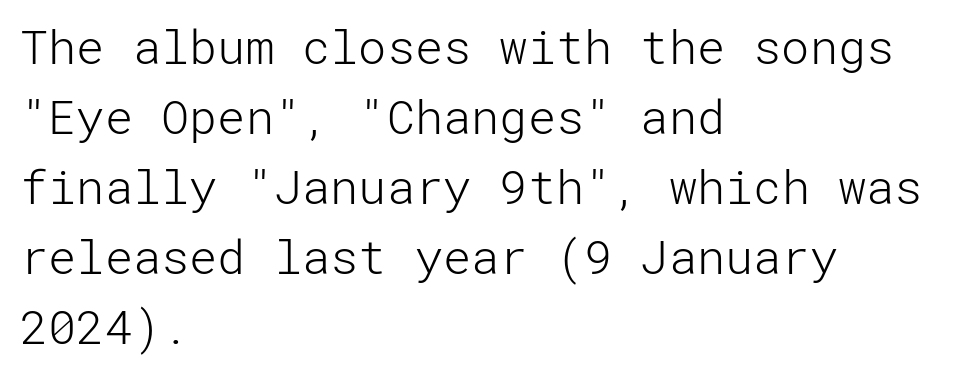
{"serif": "no", "italic": "no", "bold": "no", "weight": "light", "width": "normal", "stroke_contrast": "low", "x_height": "medium", "underline": "no", "align": "left", "line_spacing": "normal", "line_spacing_ratio": 1.49, "letter_spacing": "normal", "letter_spacing_em": 0.0, "glyph_px": 47}
